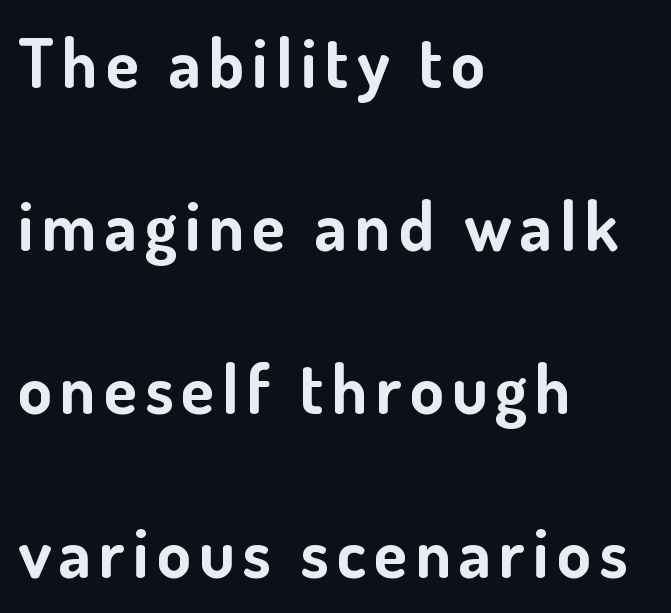
The passage shown is emphatically bold. If you drew a line through each stem, it would be perfectly vertical. Note the varied advance widths — an 'i' is clearly narrower than an 'm'. The leading is generous, giving the passage an open texture.
